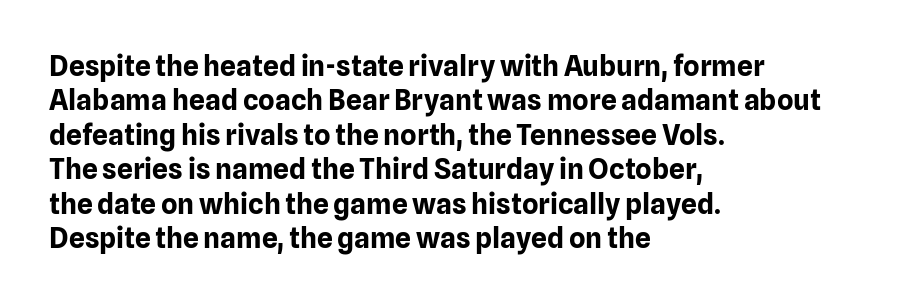
Q: Is the text bold? A: Yes.
Q: Is the text italic (slanted)? A: No, it is upright.
Q: Is the typeface a serif or a sans-serif typeface? A: Sans-serif.
Q: Is the text underlined? A: No.
Q: How is the paragraph aligned? A: Left-aligned.
Q: Is the spacing between letters normal or unusually wide? A: Normal.
Q: Width (condensed, normal, or wide)? A: Normal.
Q: Stroke contrast? A: Low.
Q: x-height? A: Medium.
Q: Monospaced? A: No.
